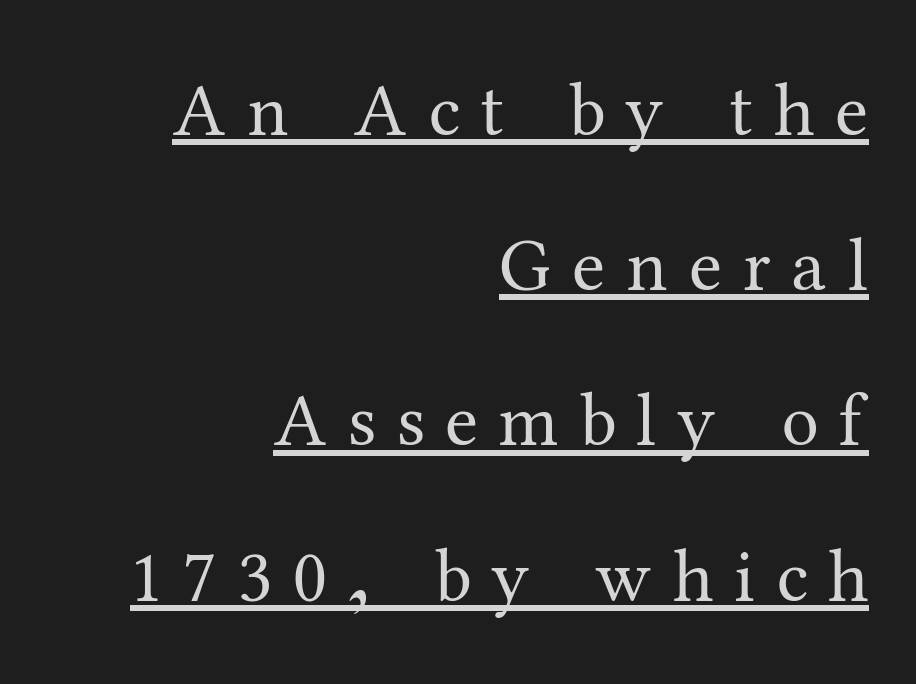
{"serif": "yes", "italic": "no", "bold": "no", "weight": "regular", "width": "normal", "stroke_contrast": "medium", "x_height": "medium", "monospaced": "no", "underline": "yes", "align": "right", "line_spacing": "loose", "line_spacing_ratio": 2.07, "letter_spacing": "wide", "letter_spacing_em": 0.28, "glyph_px": 75}
